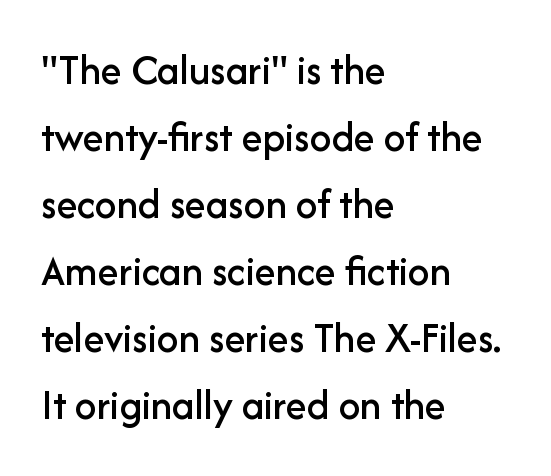
Q: Is the text italic (slanted)? A: No, it is upright.
Q: Is the typeface a serif or a sans-serif typeface? A: Sans-serif.
Q: Is the text underlined? A: No.
Q: How is the paragraph aligned? A: Left-aligned.
Q: Is the spacing between letters normal or unusually wide? A: Normal.
Q: Is the spacing between lines tight, normal or loose? A: Normal.
Q: Width (condensed, normal, or wide)? A: Normal.
Q: Stroke contrast? A: Low.
Q: x-height? A: Medium.
Q: Monospaced? A: No.
